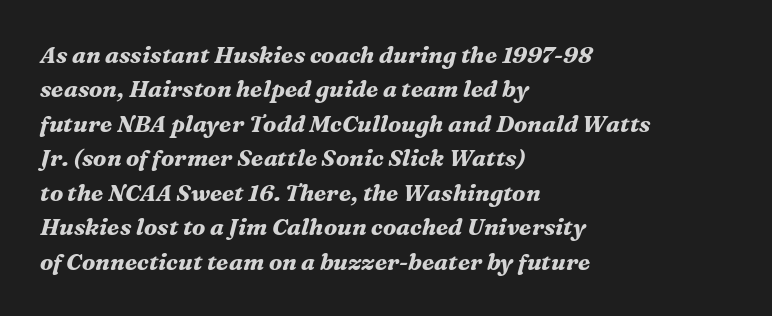
Q: Is the text bold? A: Yes.
Q: Is the text italic (slanted)? A: Yes, it leans right by about 16 degrees.
Q: Is the text underlined? A: No.
Q: How is the paragraph aligned? A: Left-aligned.
Q: Is the spacing between letters normal or unusually wide? A: Normal.
Q: Is the spacing between lines tight, normal or loose? A: Normal.
